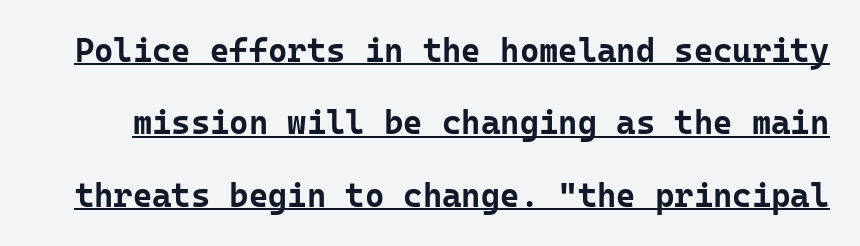
{"serif": "no", "italic": "no", "bold": "yes", "weight": "bold", "width": "normal", "stroke_contrast": "low", "x_height": "medium", "monospaced": "yes", "underline": "yes", "line_spacing": "loose", "line_spacing_ratio": 2.19, "letter_spacing": "normal", "letter_spacing_em": 0.0, "glyph_px": 33}
